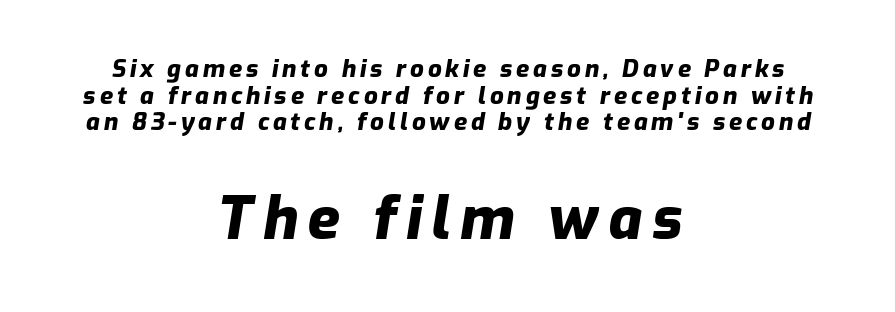
The image shows 59 px heavy type, italic (leaning right); set centered, tight line spacing (1.11x), not underlined; the second (bottom) block is 2.46x larger; low stroke contrast and a medium x-height.
